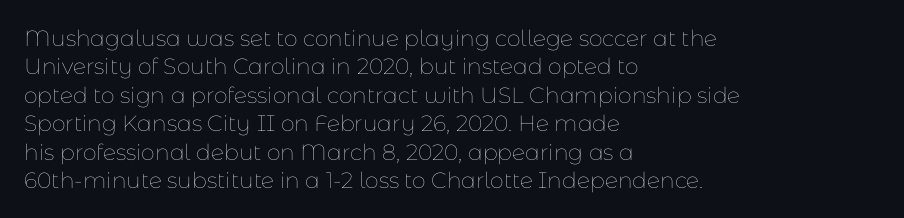
{"italic": "no", "bold": "no", "underline": "no", "align": "left", "line_spacing": "normal", "line_spacing_ratio": 1.29, "letter_spacing": "normal", "letter_spacing_em": 0.0, "glyph_px": 22}
